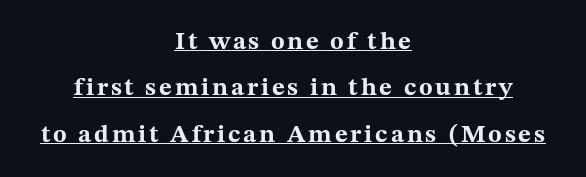
The image shows 25 px bold type, upright; set centered, line spacing 1.86x, underlined.
